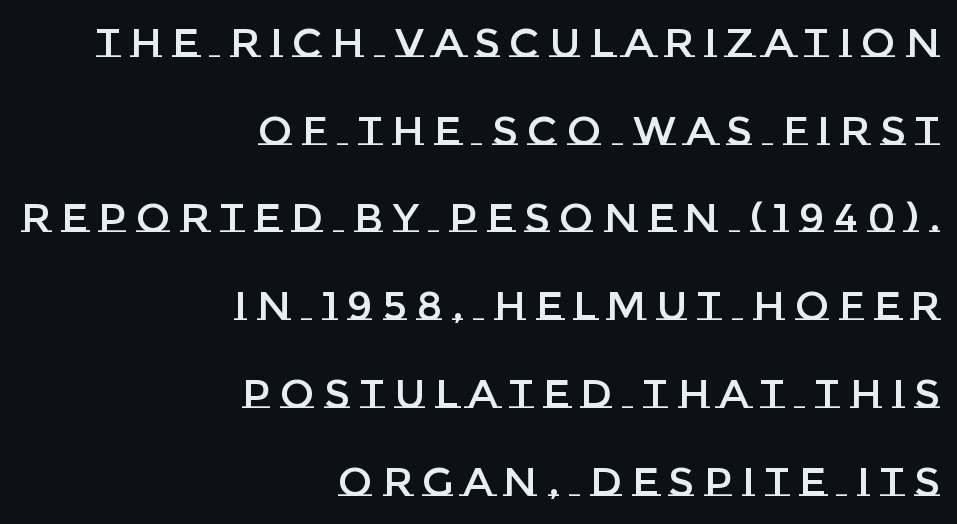
Q: Is the text italic (slanted)? A: No, it is upright.
Q: Is the text underlined? A: No.
Q: How is the paragraph aligned? A: Right-aligned.
Q: Is the spacing between letters normal or unusually wide? A: Unusually wide.
Q: Is the spacing between lines tight, normal or loose? A: Loose.
Q: Width (condensed, normal, or wide)? A: Normal.
Q: Stroke contrast? A: Low.
Q: x-height? A: Large.
Q: Monospaced? A: No.
